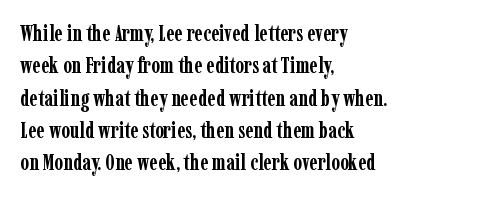
This block has exactly the height ordinary leading produces. A roman cut, with each character standing at attention. Typesetter's note: full bold, strokes at maximum text heaviness. The rendering anchors every line to the left-hand side.
